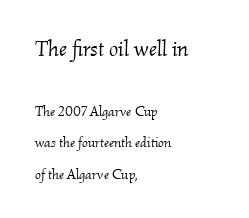
The image shows 22 px text type, italic (leaning right); set left-aligned, loose line spacing (2.24x), normal letter spacing, not underlined; the first (top) block is 1.57x larger.
